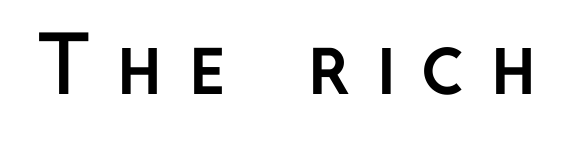
{"serif": "no", "italic": "no", "bold": "yes", "weight": "semibold", "width": "normal", "stroke_contrast": "low", "x_height": "medium", "monospaced": "no", "underline": "no", "letter_spacing": "wide", "letter_spacing_em": 0.32, "glyph_px": 77}
